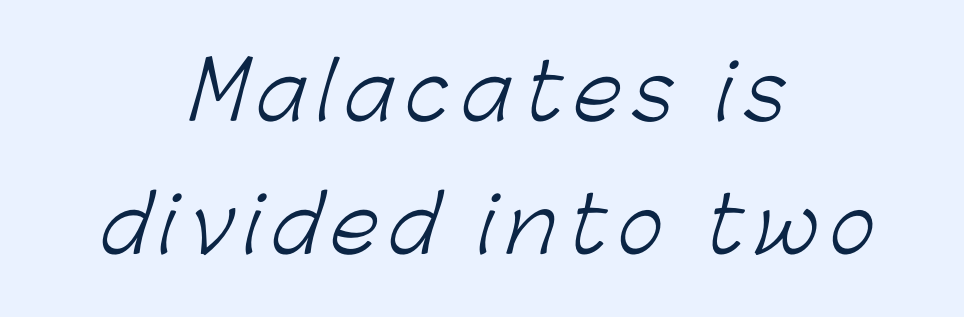
Q: Is the text bold? A: No.
Q: Is the typeface a serif or a sans-serif typeface? A: Sans-serif.
Q: Is the text underlined? A: No.
Q: How is the paragraph aligned? A: Centered.
Q: Width (condensed, normal, or wide)? A: Normal.
Q: Stroke contrast? A: Low.
Q: x-height? A: Medium.
Q: Monospaced? A: No.
